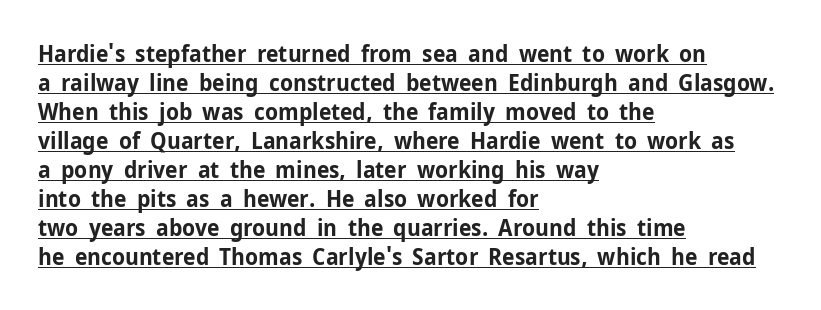
As a designer I'd log this as weight 700, bold. The paragraph has a hard left edge and a soft right edge. Tracking here is standard; glyphs follow each other at the usual distance. Posture: straight, roman, zero tilt. Baseline-to-baseline distance is the conventional proportion of letter height.
